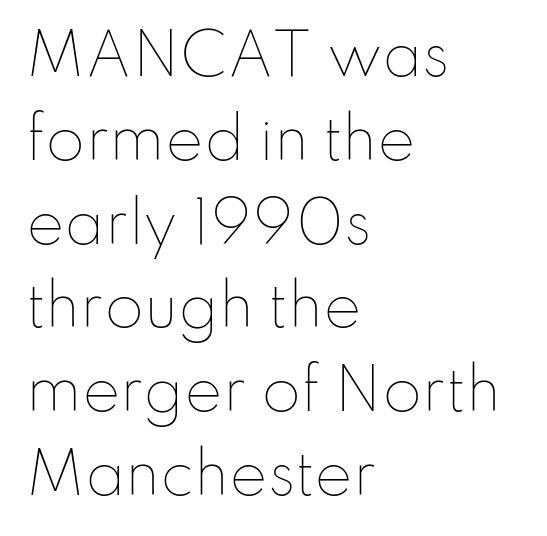
{"italic": "no", "bold": "no", "weight": "thin", "width": "normal", "stroke_contrast": "low", "x_height": "small", "monospaced": "no", "underline": "no", "align": "left", "line_spacing": "normal", "line_spacing_ratio": 1.47, "letter_spacing": "normal", "letter_spacing_em": 0.0, "glyph_px": 57}
